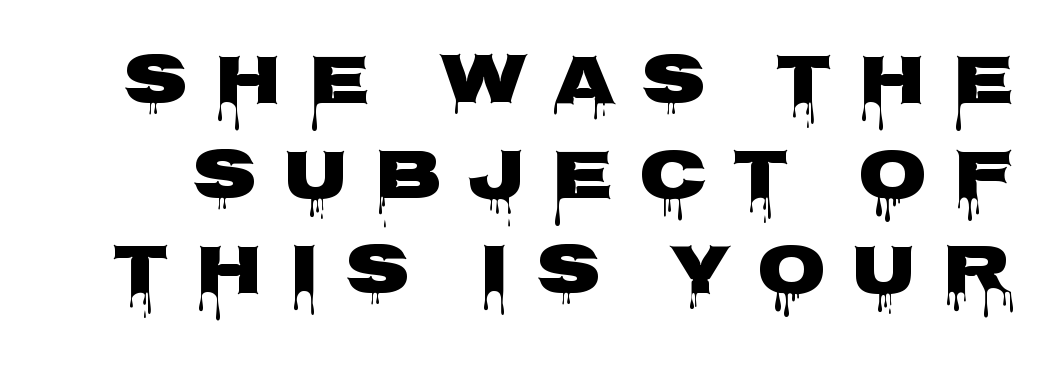
The image shows 71 px heavy, wide sans-serif type, upright; set normal line spacing (1.34x), unusually wide letter spacing (+0.36 em), not underlined; low stroke contrast and a large x-height.
